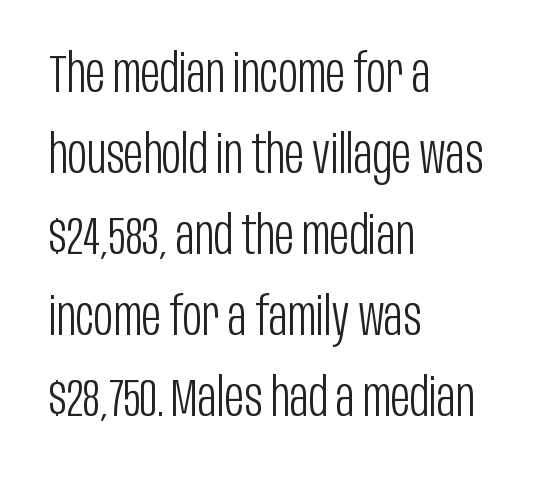
The image shows 53 px light, condensed sans-serif type, upright; set left-aligned, normal line spacing (1.53x), normal letter spacing, not underlined; low stroke contrast and a large x-height.
